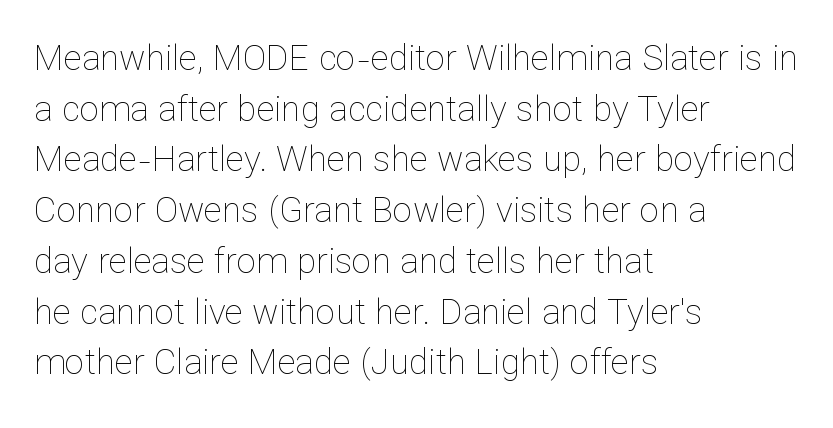
Q: Is the text bold? A: No.
Q: Is the text italic (slanted)? A: No, it is upright.
Q: Is the text underlined? A: No.
Q: How is the paragraph aligned? A: Left-aligned.
Q: Is the spacing between letters normal or unusually wide? A: Normal.
Q: Is the spacing between lines tight, normal or loose? A: Normal.
Q: Width (condensed, normal, or wide)? A: Normal.
Q: Stroke contrast? A: Low.
Q: x-height? A: Medium.
Q: Monospaced? A: No.
